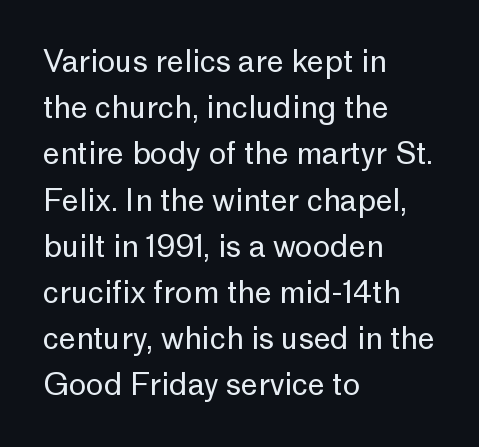
The image shows 30 px regular-weight sans-serif type, upright; set left-aligned, normal line spacing (1.54x), normal letter spacing, not underlined; low stroke contrast and a medium x-height.
